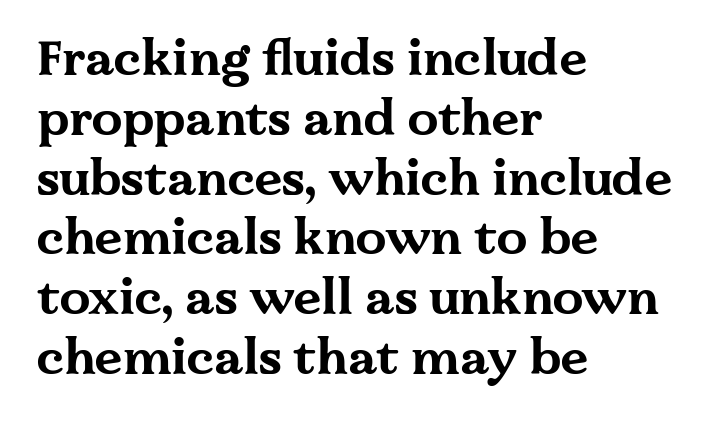
The image shows 49 px bold, wide serif type, upright; set left-aligned, line spacing 1.22x, normal letter spacing, not underlined; medium stroke contrast and a medium x-height.
